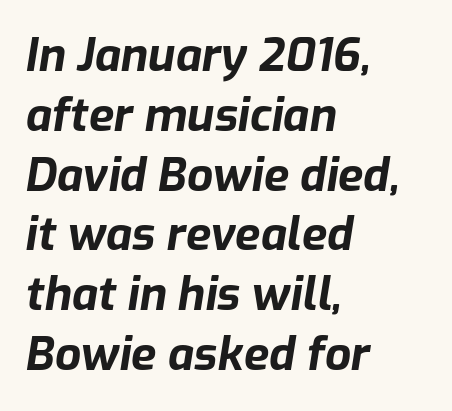
The image shows 46 px bold type, italic (leaning right); set left-aligned, normal line spacing (1.3x), normal letter spacing, not underlined; low stroke contrast and a medium x-height.
